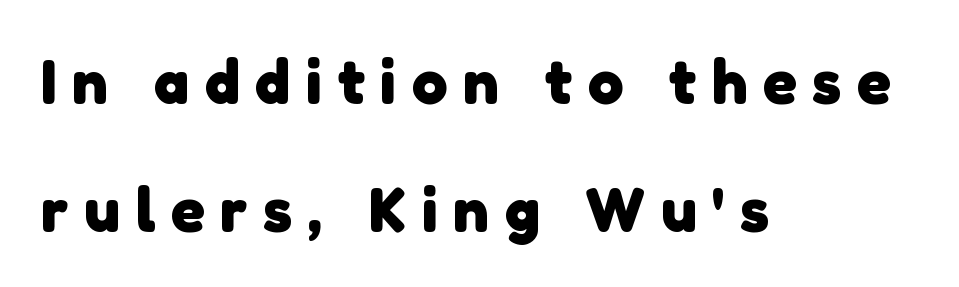
{"serif": "no", "bold": "yes", "weight": "heavy", "width": "normal", "stroke_contrast": "low", "x_height": "medium", "monospaced": "no", "underline": "no", "align": "left", "line_spacing": "loose", "line_spacing_ratio": 2.03, "letter_spacing": "wide", "letter_spacing_em": 0.25, "glyph_px": 63}
